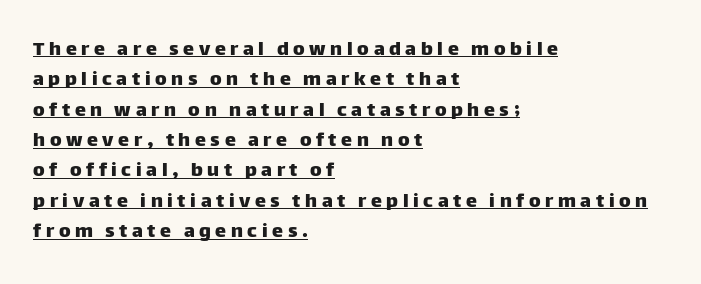
{"italic": "no", "underline": "yes", "align": "left", "line_spacing": "normal", "line_spacing_ratio": 1.38, "letter_spacing": "wide", "letter_spacing_em": 0.21, "glyph_px": 22}
